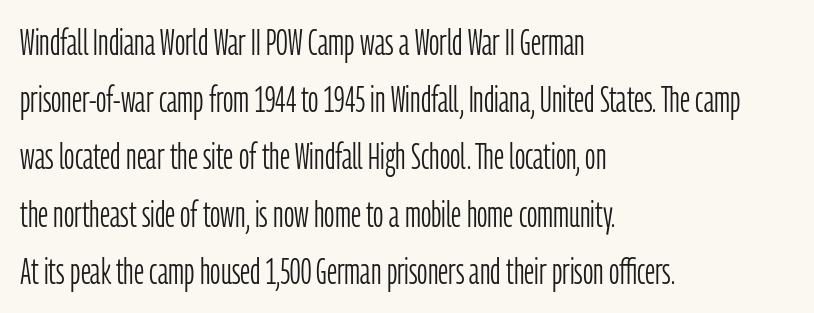
{"serif": "no", "italic": "no", "bold": "no", "weight": "light", "width": "condensed", "stroke_contrast": "low", "x_height": "medium", "monospaced": "no", "underline": "no", "align": "left", "line_spacing": "normal", "line_spacing_ratio": 1.59, "letter_spacing": "normal", "letter_spacing_em": 0.0, "glyph_px": 36}
